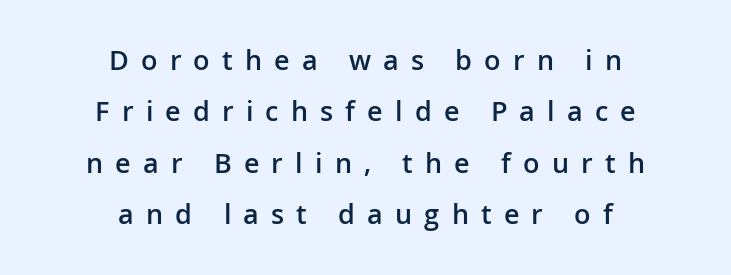
{"italic": "no", "bold": "semi", "underline": "no", "align": "center", "line_spacing": "loose", "line_spacing_ratio": 1.9, "letter_spacing": "wide", "letter_spacing_em": 0.45, "glyph_px": 27}
